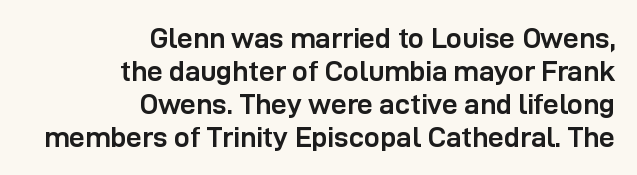
{"serif": "no", "italic": "no", "bold": "yes", "weight": "semibold", "width": "normal", "stroke_contrast": "low", "x_height": "medium", "monospaced": "no", "underline": "no", "align": "right", "line_spacing_ratio": 1.18, "letter_spacing": "normal", "letter_spacing_em": 0.0, "glyph_px": 28}
